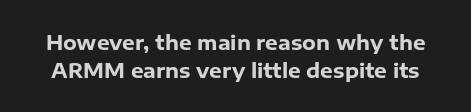
{"italic": "no", "bold": "yes", "underline": "no", "line_spacing": "normal", "line_spacing_ratio": 1.4, "letter_spacing": "normal", "letter_spacing_em": 0.0, "glyph_px": 20}
